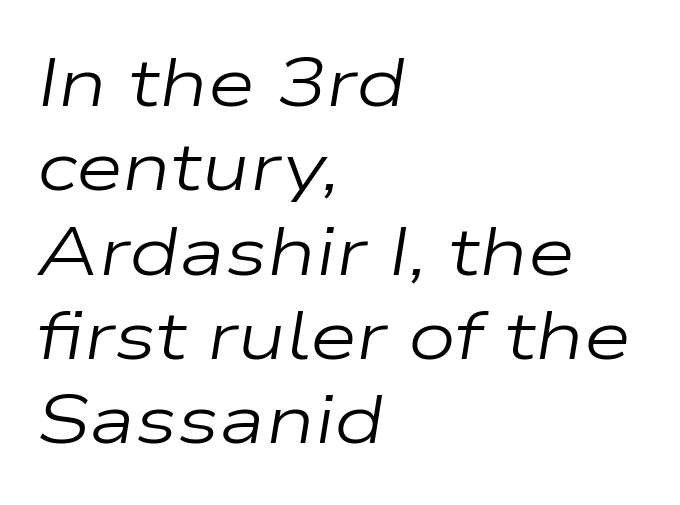
Q: Is the text bold? A: No.
Q: Is the text italic (slanted)? A: Yes, it leans right by about 9 degrees.
Q: Is the text underlined? A: No.
Q: How is the paragraph aligned? A: Left-aligned.
Q: Is the spacing between letters normal or unusually wide? A: Normal.
Q: Width (condensed, normal, or wide)? A: Wide.
Q: Stroke contrast? A: Low.
Q: x-height? A: Medium.
Q: Monospaced? A: No.
